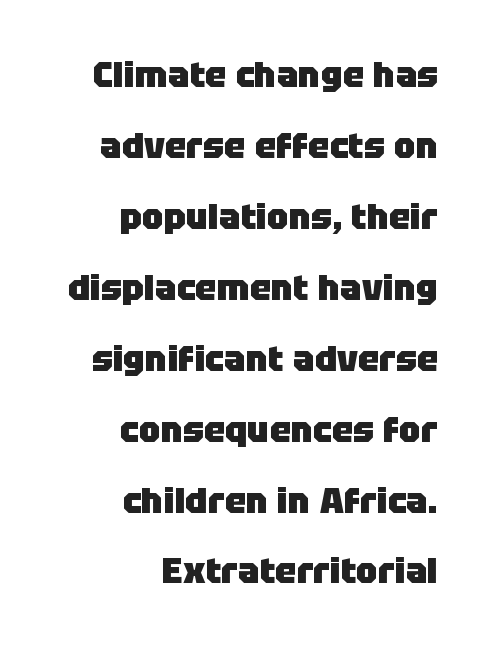
The image shows 36 px heavy sans-serif type, upright; set right-aligned, loose line spacing (1.97x), normal letter spacing, not underlined; low stroke contrast and a large x-height.
